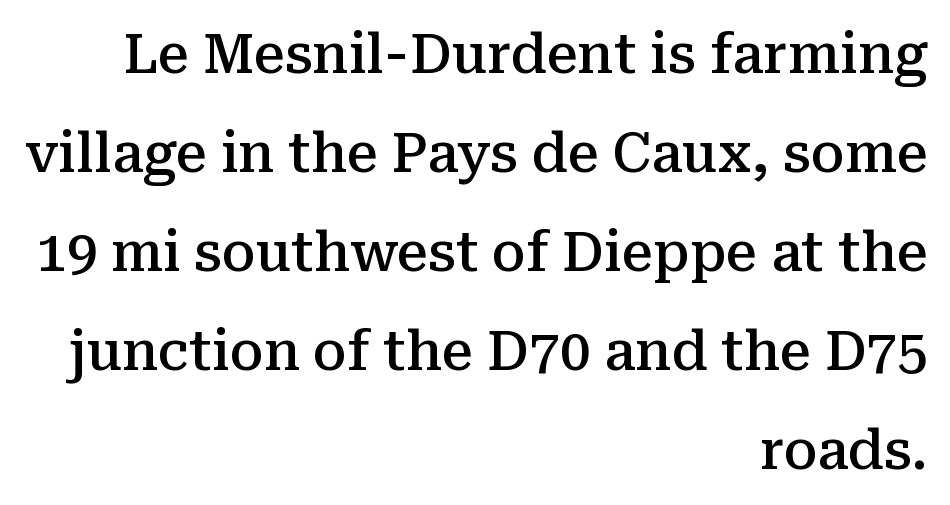
{"serif": "yes", "italic": "no", "bold": "semi", "weight": "semibold", "width": "normal", "stroke_contrast": "medium", "x_height": "medium", "monospaced": "no", "underline": "no", "align": "right", "line_spacing_ratio": 1.8, "letter_spacing": "normal", "letter_spacing_em": 0.0, "glyph_px": 55}
